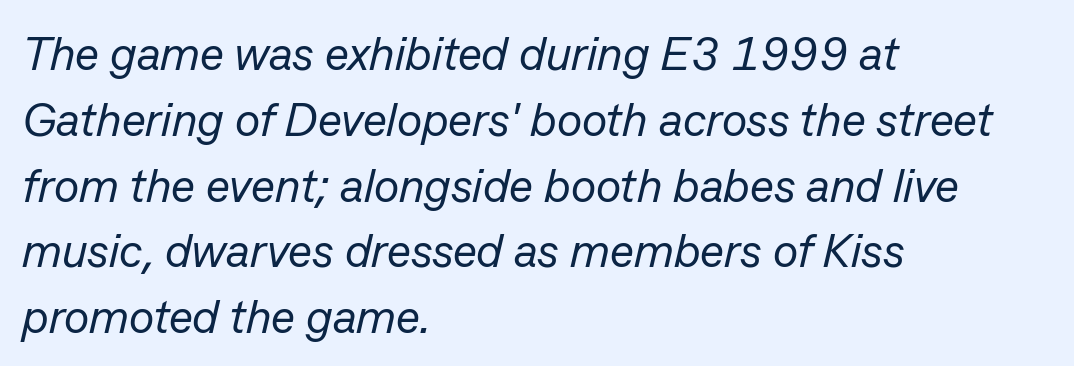
Q: Is the text bold? A: No.
Q: Is the text italic (slanted)? A: Yes, it leans right by about 13 degrees.
Q: Is the text underlined? A: No.
Q: How is the paragraph aligned? A: Left-aligned.
Q: Is the spacing between letters normal or unusually wide? A: Normal.
Q: Is the spacing between lines tight, normal or loose? A: Normal.
Q: Width (condensed, normal, or wide)? A: Normal.
Q: Stroke contrast? A: Low.
Q: x-height? A: Medium.
Q: Monospaced? A: No.
